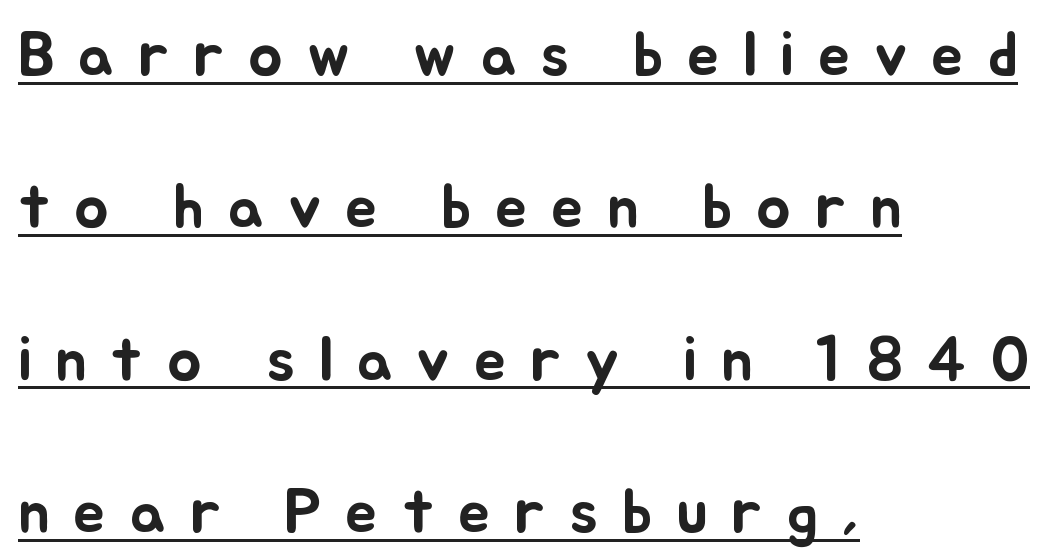
Q: Is the text italic (slanted)? A: No, it is upright.
Q: Is the text underlined? A: Yes.
Q: How is the paragraph aligned? A: Left-aligned.
Q: Is the spacing between letters normal or unusually wide? A: Unusually wide.
Q: Is the spacing between lines tight, normal or loose? A: Loose.
Q: Width (condensed, normal, or wide)? A: Normal.
Q: Stroke contrast? A: Low.
Q: x-height? A: Small.
Q: Monospaced? A: No.
